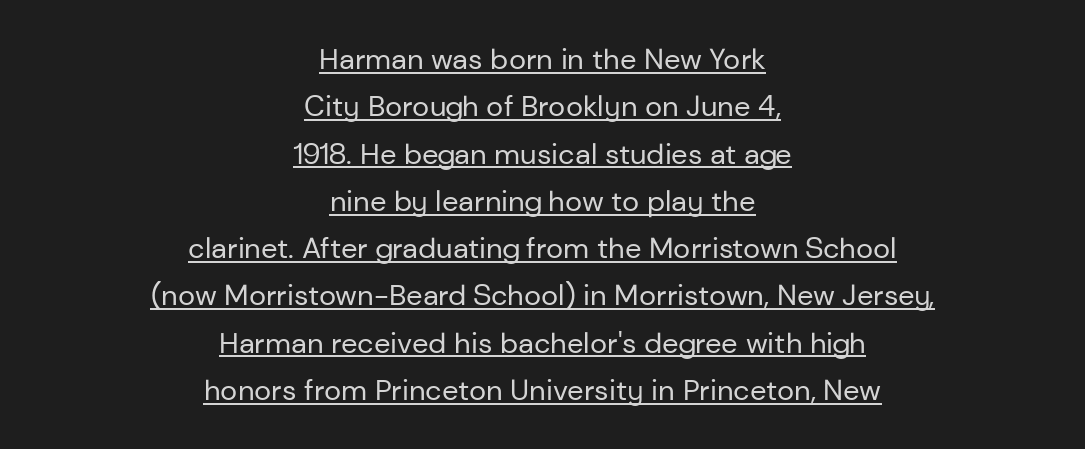
Q: Is the text bold? A: No.
Q: Is the text italic (slanted)? A: No, it is upright.
Q: Is the typeface a serif or a sans-serif typeface? A: Sans-serif.
Q: Is the text underlined? A: Yes.
Q: How is the paragraph aligned? A: Centered.
Q: Is the spacing between letters normal or unusually wide? A: Normal.
Q: Is the spacing between lines tight, normal or loose? A: Normal.
Q: Width (condensed, normal, or wide)? A: Normal.
Q: Stroke contrast? A: Low.
Q: x-height? A: Medium.
Q: Monospaced? A: No.
